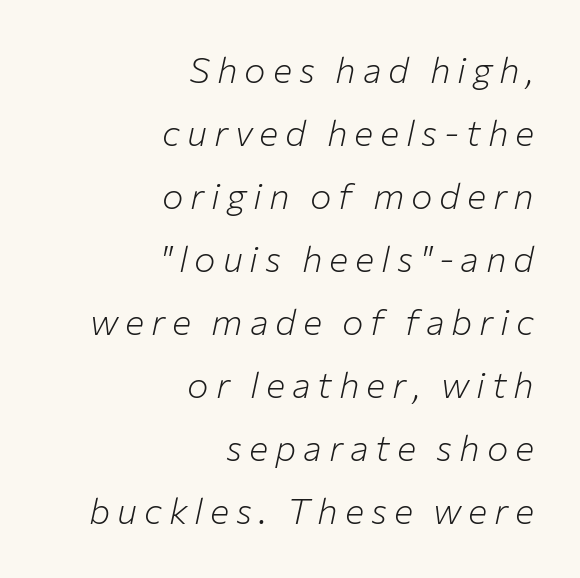
Q: Is the text bold? A: No.
Q: Is the text italic (slanted)? A: Yes, it leans right by about 12 degrees.
Q: Is the text underlined? A: No.
Q: How is the paragraph aligned? A: Right-aligned.
Q: Width (condensed, normal, or wide)? A: Normal.
Q: Stroke contrast? A: Low.
Q: x-height? A: Medium.
Q: Monospaced? A: No.
